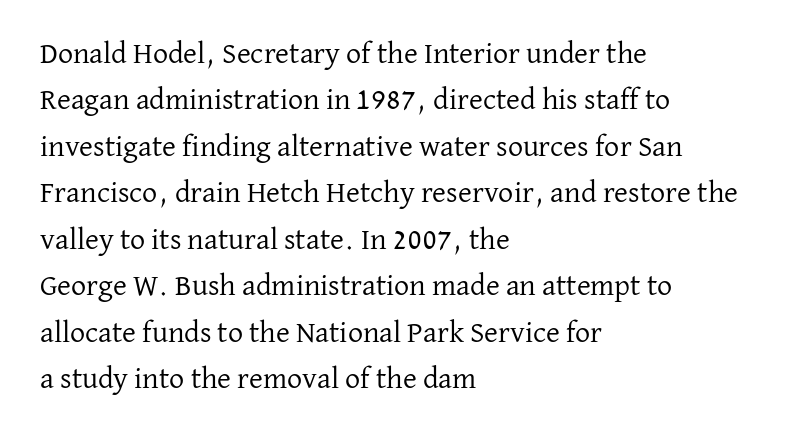
Q: Is the text bold? A: No.
Q: Is the text italic (slanted)? A: No, it is upright.
Q: Is the typeface a serif or a sans-serif typeface? A: Serif.
Q: Is the text underlined? A: No.
Q: How is the paragraph aligned? A: Left-aligned.
Q: Is the spacing between letters normal or unusually wide? A: Normal.
Q: Is the spacing between lines tight, normal or loose? A: Normal.
Q: Width (condensed, normal, or wide)? A: Normal.
Q: Stroke contrast? A: Low.
Q: x-height? A: Medium.
Q: Monospaced? A: No.
